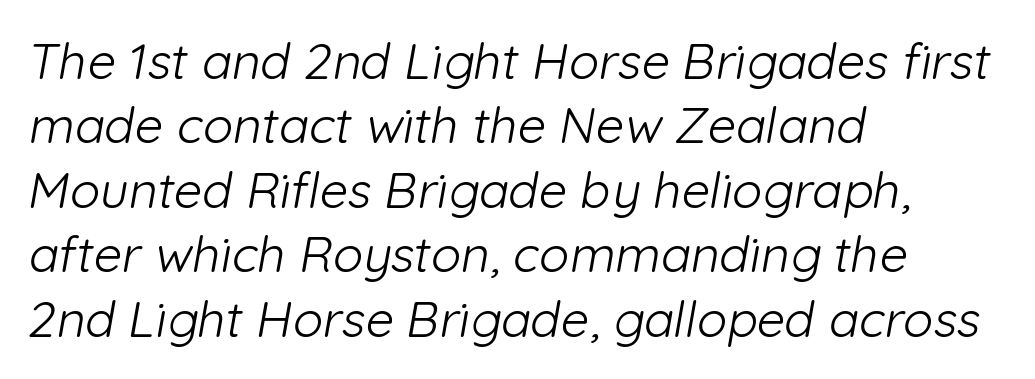
Q: Is the text bold? A: No.
Q: Is the typeface a serif or a sans-serif typeface? A: Sans-serif.
Q: Is the text underlined? A: No.
Q: How is the paragraph aligned? A: Left-aligned.
Q: Is the spacing between letters normal or unusually wide? A: Normal.
Q: Is the spacing between lines tight, normal or loose? A: Normal.
Q: Width (condensed, normal, or wide)? A: Normal.
Q: Stroke contrast? A: Low.
Q: x-height? A: Medium.
Q: Monospaced? A: No.
